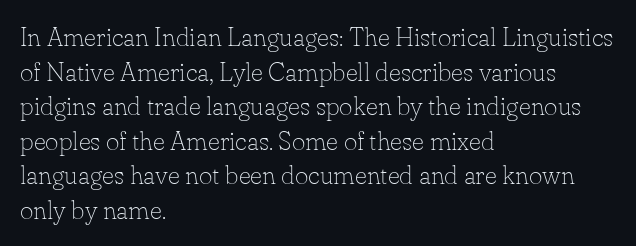
No chunkiness to these letters — they're not bold. A classic flush-left, rag-right setting is used for this passage. One glance says typical: line gaps are just what's usual. The letters sit at their default tracking, neither squeezed nor spread.
